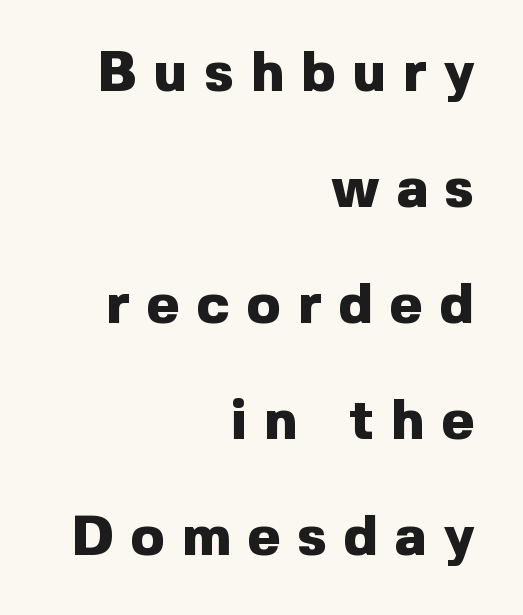
Italic: no, the glyphs are upright roman. Has an underline been added? It has not. Pretty heavy lettering here — definitely bold. The passage is arranged like a letterhead date or caption credit — flush right.
